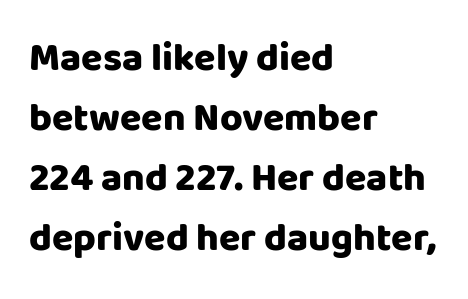
The image shows 39 px heavy sans-serif type, upright; set left-aligned, normal line spacing (1.54x), normal letter spacing, not underlined; low stroke contrast and a large x-height.
